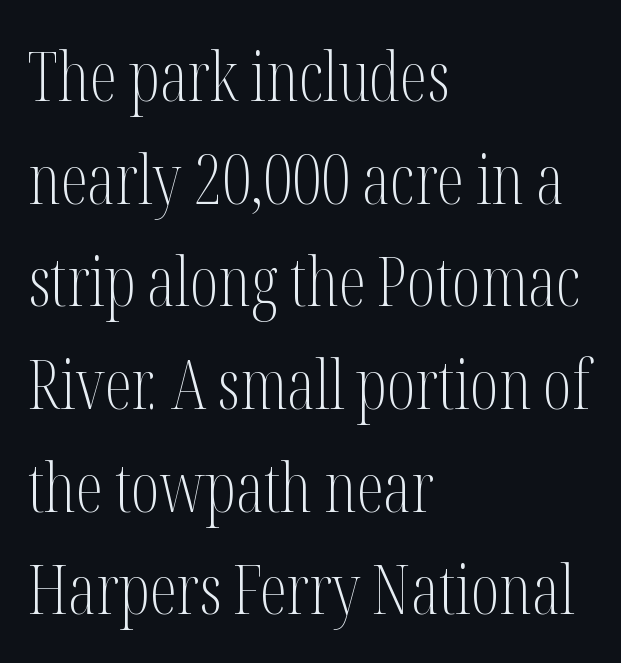
Q: Is the text bold? A: No.
Q: Is the text italic (slanted)? A: No, it is upright.
Q: Is the typeface a serif or a sans-serif typeface? A: Serif.
Q: Is the text underlined? A: No.
Q: How is the paragraph aligned? A: Left-aligned.
Q: Is the spacing between letters normal or unusually wide? A: Normal.
Q: Is the spacing between lines tight, normal or loose? A: Normal.
Q: Width (condensed, normal, or wide)? A: Condensed.
Q: Stroke contrast? A: Medium.
Q: x-height? A: Medium.
Q: Monospaced? A: No.
